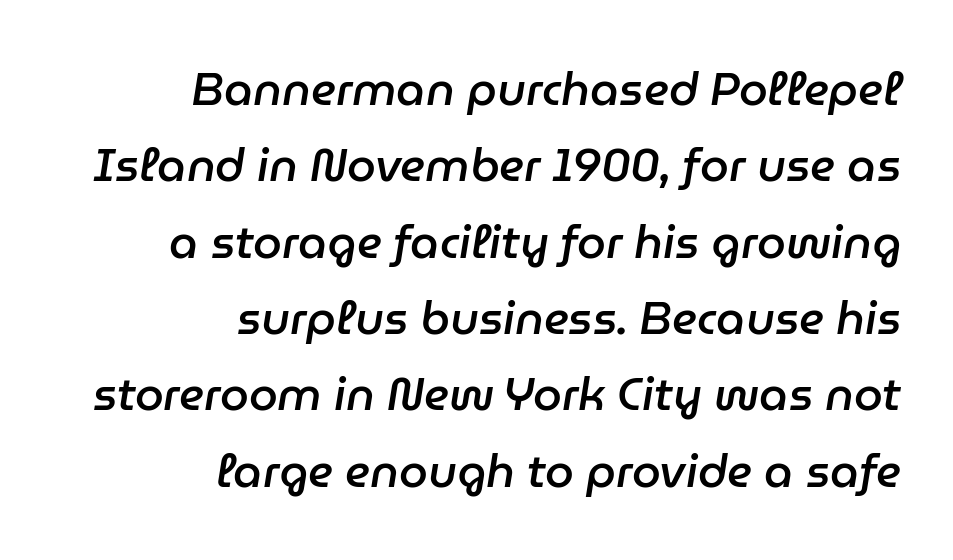
{"italic": "yes", "lean": "right", "slant_degrees": 9, "bold": "semi", "weight": "semibold", "width": "normal", "stroke_contrast": "low", "x_height": "medium", "monospaced": "no", "underline": "no", "align": "right", "line_spacing": "normal", "line_spacing_ratio": 1.66, "letter_spacing": "normal", "letter_spacing_em": 0.0, "glyph_px": 46}
